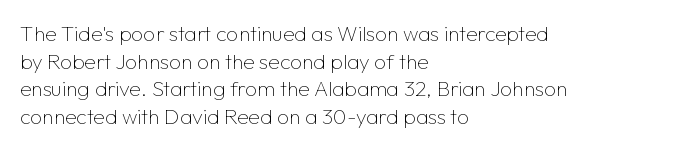
Q: Is the text bold? A: No.
Q: Is the text italic (slanted)? A: No, it is upright.
Q: Is the text underlined? A: No.
Q: How is the paragraph aligned? A: Left-aligned.
Q: Is the spacing between letters normal or unusually wide? A: Normal.
Q: Is the spacing between lines tight, normal or loose? A: Normal.
